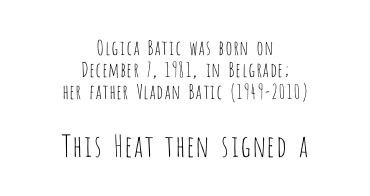
{"serif": "no", "italic": "no", "bold": "no", "weight": "thin", "width": "condensed", "stroke_contrast": "low", "x_height": "large", "monospaced": "no", "underline": "no", "align": "center", "line_spacing": "tight", "line_spacing_ratio": 1.1, "letter_spacing": "normal", "letter_spacing_em": 0.0, "larger_block": "second", "size_ratio": 1.5, "glyph_px": 30}
